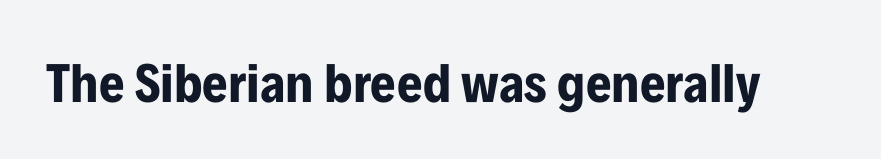
{"serif": "no", "italic": "no", "bold": "yes", "weight": "bold", "width": "condensed", "stroke_contrast": "low", "x_height": "medium", "monospaced": "no", "underline": "no", "letter_spacing": "normal", "letter_spacing_em": 0.0, "glyph_px": 55}
